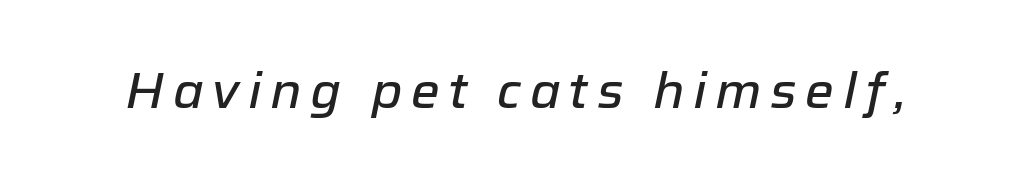
Q: Is the text italic (slanted)? A: Yes, it leans right by about 12 degrees.
Q: Is the text underlined? A: No.
Q: Width (condensed, normal, or wide)? A: Normal.
Q: Stroke contrast? A: Low.
Q: x-height? A: Medium.
Q: Monospaced? A: No.
